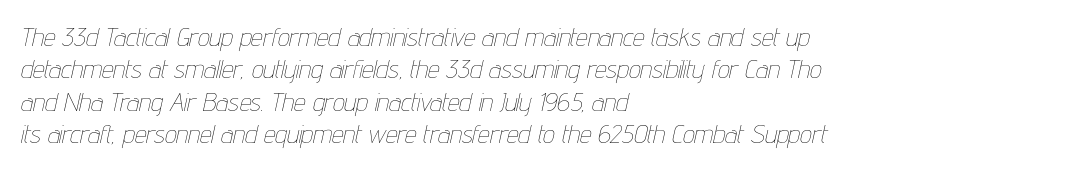
Tracking here is standard; glyphs follow each other at the usual distance. The passage shown is not bold in any degree. Interline gaps are of average width in this sample. It's the slanting kind of type. The lines in this sample share a left origin and differ only in where they stop. The foot of each line stays bare and open.
